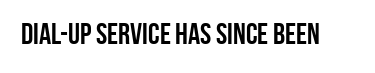
{"serif": "no", "italic": "no", "bold": "yes", "weight": "semibold", "width": "condensed", "stroke_contrast": "low", "x_height": "large", "monospaced": "no", "underline": "no", "letter_spacing": "normal", "letter_spacing_em": 0.0, "glyph_px": 30}
